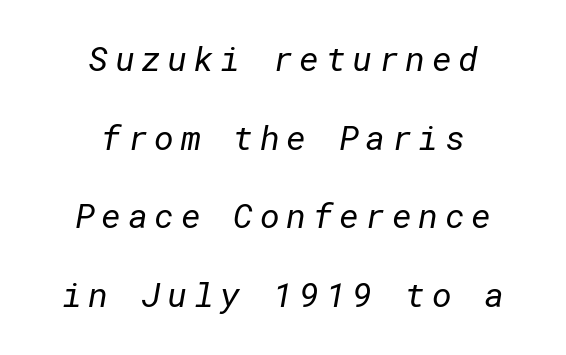
The image shows 34 px regular-weight sans-serif type; set centered, loose line spacing (2.31x), not underlined; low stroke contrast and a medium x-height.
